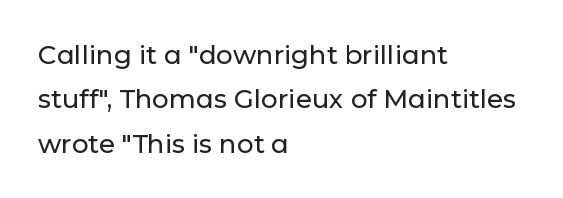
{"italic": "no", "underline": "no", "align": "left", "line_spacing_ratio": 1.71, "letter_spacing": "normal", "letter_spacing_em": 0.0, "glyph_px": 26}
